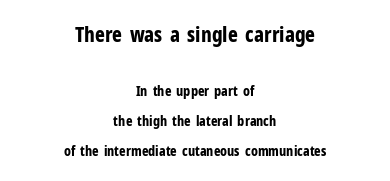
Does extra space separate the letters? No, they use regular spacing. Every row of glyphs is offset so its center matches the block's center. Widely set lines give the paragraph a tall, airy silhouette. These words are printed bold, with thick strokes throughout.
